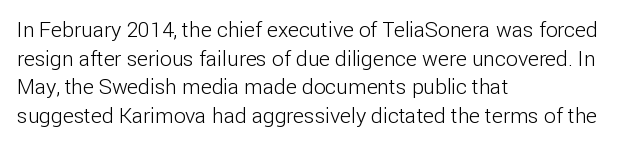
Q: Is the text bold? A: No.
Q: Is the text italic (slanted)? A: No, it is upright.
Q: Is the text underlined? A: No.
Q: How is the paragraph aligned? A: Left-aligned.
Q: Is the spacing between letters normal or unusually wide? A: Normal.
Q: Is the spacing between lines tight, normal or loose? A: Normal.
